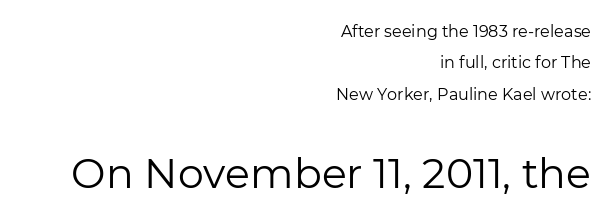
The image shows 41 px regular-weight sans-serif type, upright; set right-aligned, loose line spacing (1.96x), normal letter spacing, not underlined; the second (bottom) block is 2.56x larger; low stroke contrast and a medium x-height.
